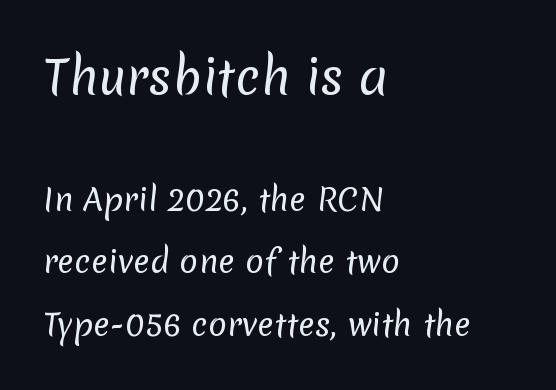
Q: Is the text bold? A: No.
Q: Is the typeface a serif or a sans-serif typeface? A: Sans-serif.
Q: Is the text underlined? A: No.
Q: How is the paragraph aligned? A: Left-aligned.
Q: Is the spacing between letters normal or unusually wide? A: Normal.
Q: Is the spacing between lines tight, normal or loose? A: Loose.
Q: Which block of text is set in a larger size, the first (top) or the second (bottom)? A: The first (top) one.
Q: Width (condensed, normal, or wide)? A: Normal.
Q: Stroke contrast? A: Low.
Q: x-height? A: Medium.
Q: Monospaced? A: No.
